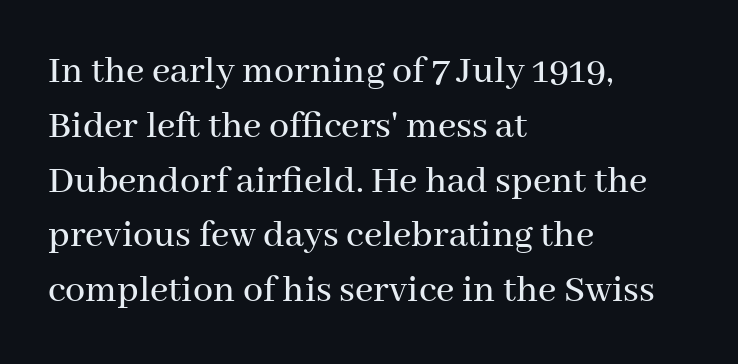
{"serif": "yes", "italic": "no", "width": "normal", "stroke_contrast": "medium", "x_height": "medium", "monospaced": "no", "underline": "no", "align": "left", "line_spacing": "normal", "line_spacing_ratio": 1.37, "letter_spacing": "normal", "letter_spacing_em": 0.0, "glyph_px": 40}
